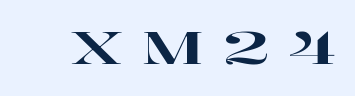
Is the letter spacing exaggerated? Yes — the characters are pushed far apart. Characters remain perfectly vertical along every line. Each letter's strokes conclude with small projecting serifs. Character widths vary here, with narrow letters taking less room than wide ones.
